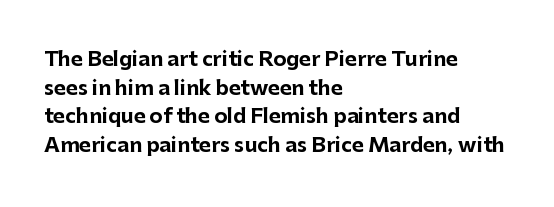
{"italic": "no", "bold": "yes", "underline": "no", "align": "left", "line_spacing": "normal", "line_spacing_ratio": 1.43, "letter_spacing": "normal", "letter_spacing_em": 0.0, "glyph_px": 20}
